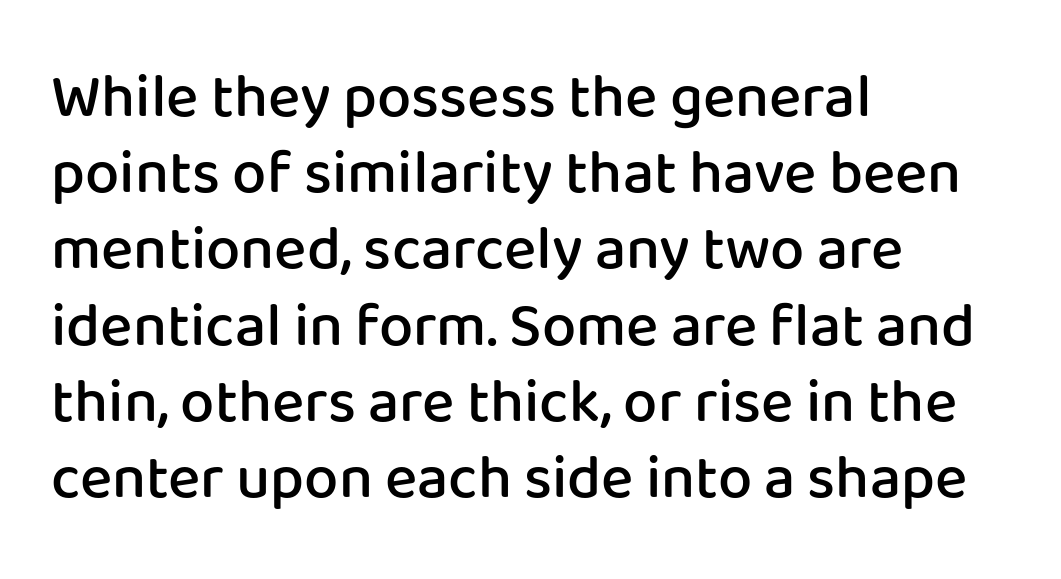
The characters look somewhat weighty, a semibold short of true bold. The ragged edge is on the right, which tells us the setting is flush left. The rendering uses a moderate line-height, typical for paragraphs. Quick note: not italic, upright.
